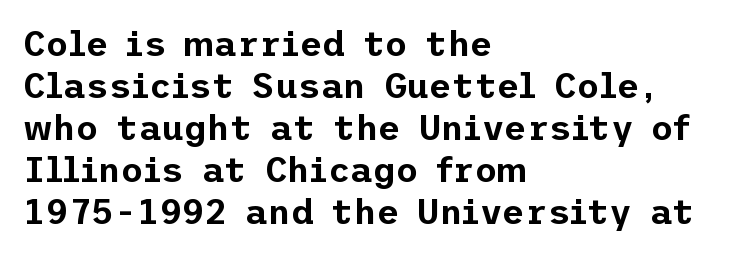
Q: Is the text italic (slanted)? A: No, it is upright.
Q: Is the typeface a serif or a sans-serif typeface? A: Sans-serif.
Q: Is the text underlined? A: No.
Q: How is the paragraph aligned? A: Left-aligned.
Q: Is the spacing between letters normal or unusually wide? A: Normal.
Q: Width (condensed, normal, or wide)? A: Normal.
Q: Stroke contrast? A: Low.
Q: x-height? A: Medium.
